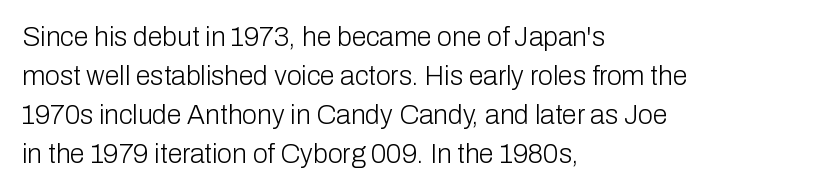
Nothing heavy about these letters — not bold at all. The block of text has a typical density, with ordinary space between rows. Posture: straight, roman, zero tilt. Quick note: underline off. The letterforms sit shoulder to shoulder at normal distance.
